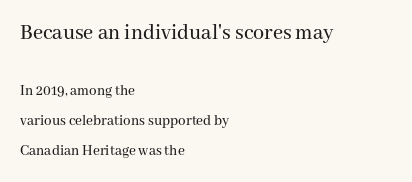
There is no visible air inserted between adjacent glyphs. Size hierarchy here favors the leading block over the trailing one. Ascenders rise straight up at ninety degrees. The line-height multiplier appears high, well above default.
